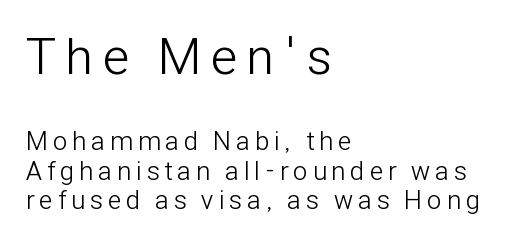
The image shows 51 px light, condensed sans-serif type, upright; set left-aligned, tight line spacing (1.14x), unusually wide letter spacing (+0.2 em), not underlined; the first (top) block is 1.96x larger; low stroke contrast and a medium x-height.
